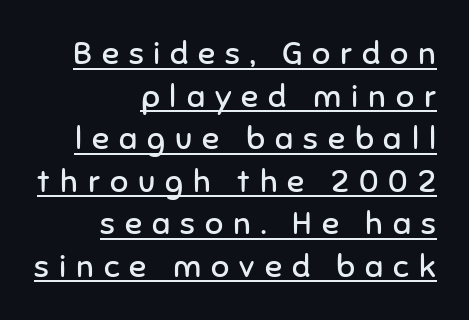
{"serif": "no", "italic": "no", "bold": "no", "weight": "regular", "width": "normal", "stroke_contrast": "low", "x_height": "medium", "monospaced": "no", "underline": "yes", "align": "right", "line_spacing": "normal", "line_spacing_ratio": 1.33, "letter_spacing": "wide", "letter_spacing_em": 0.31, "glyph_px": 32}
